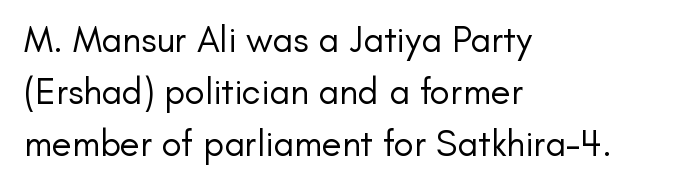
Q: Is the text bold? A: No.
Q: Is the text italic (slanted)? A: No, it is upright.
Q: Is the typeface a serif or a sans-serif typeface? A: Sans-serif.
Q: Is the text underlined? A: No.
Q: How is the paragraph aligned? A: Left-aligned.
Q: Is the spacing between letters normal or unusually wide? A: Normal.
Q: Is the spacing between lines tight, normal or loose? A: Normal.
Q: Width (condensed, normal, or wide)? A: Normal.
Q: Stroke contrast? A: Low.
Q: x-height? A: Small.
Q: Monospaced? A: No.
